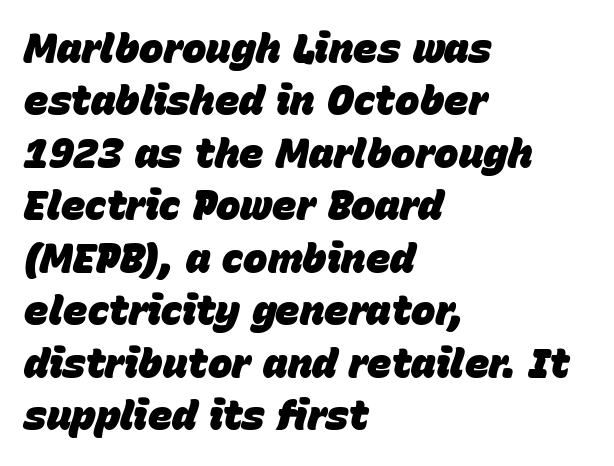
Q: Is the text bold? A: Yes.
Q: Is the text italic (slanted)? A: Yes, it leans right by about 15 degrees.
Q: Is the text underlined? A: No.
Q: How is the paragraph aligned? A: Left-aligned.
Q: Is the spacing between letters normal or unusually wide? A: Normal.
Q: Is the spacing between lines tight, normal or loose? A: Normal.
Q: Width (condensed, normal, or wide)? A: Normal.
Q: Stroke contrast? A: Low.
Q: x-height? A: Large.
Q: Monospaced? A: No.
